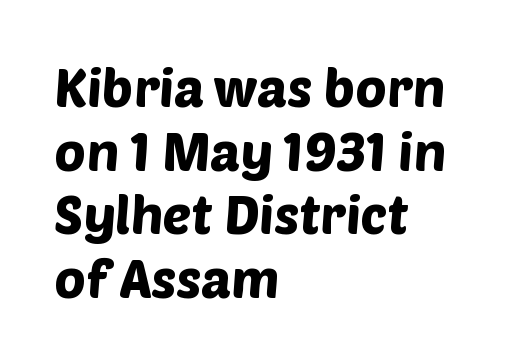
You could not count columns in this text — the font is proportionally spaced. Type without underlining. Does the copy run flush right? No — it runs flush left. How are the letters spaced? Ordinarily, with no added tracking.
